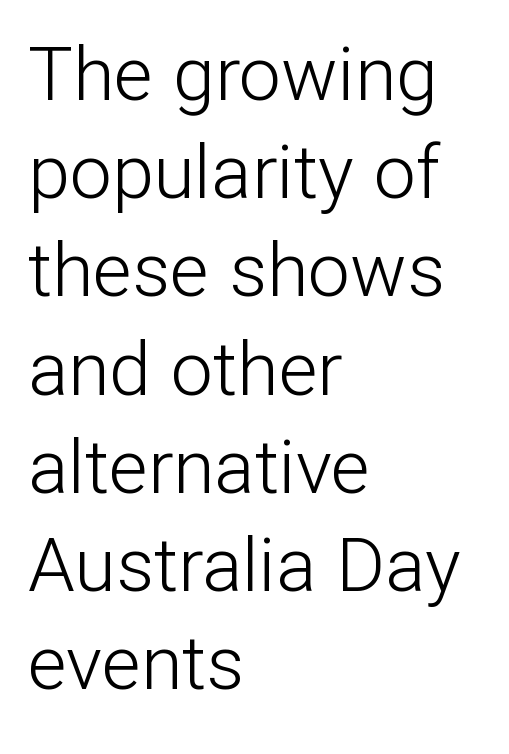
{"serif": "no", "italic": "no", "bold": "no", "weight": "light", "width": "normal", "stroke_contrast": "low", "x_height": "medium", "monospaced": "no", "underline": "no", "align": "left", "line_spacing": "normal", "line_spacing_ratio": 1.31, "letter_spacing": "normal", "letter_spacing_em": 0.0, "glyph_px": 75}
